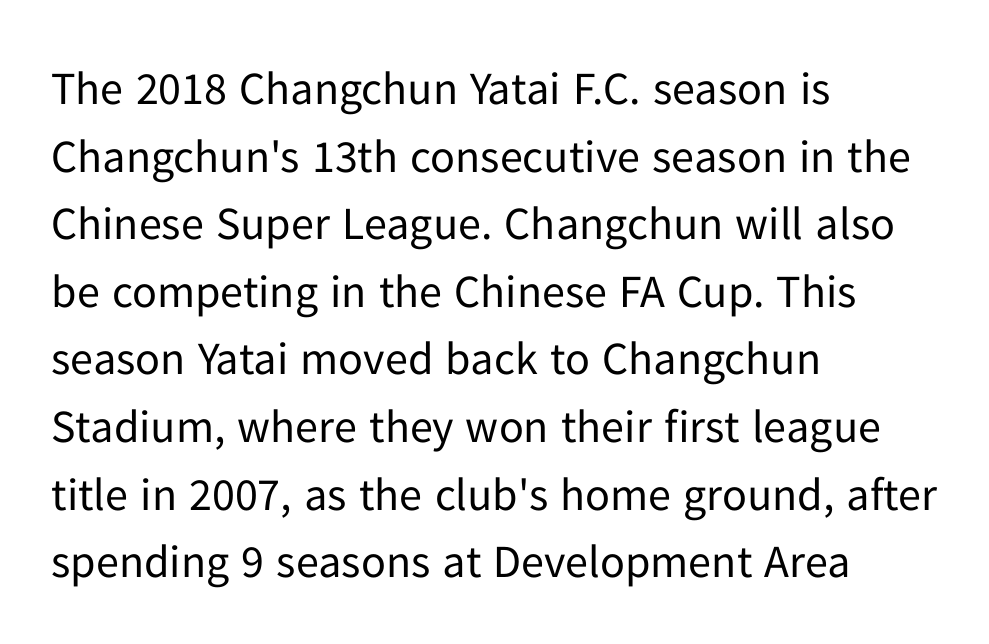
The image shows 46 px regular-weight sans-serif type, upright; set left-aligned, normal line spacing (1.47x), normal letter spacing, not underlined; low stroke contrast and a medium x-height.
